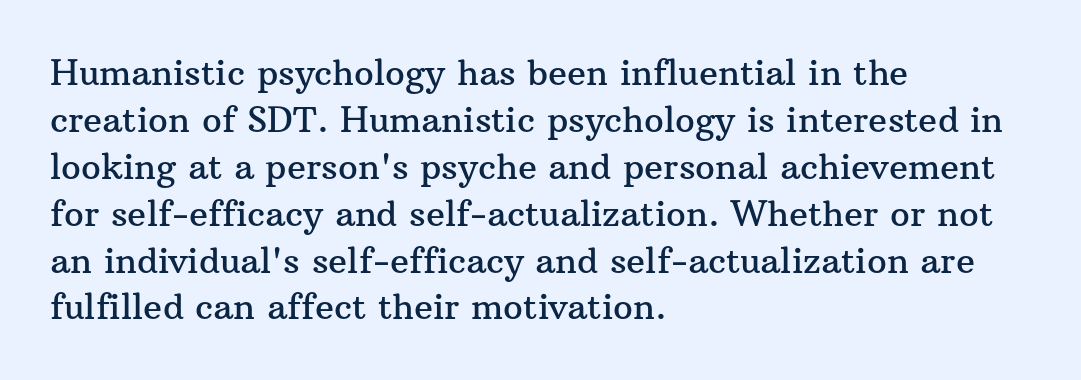
Q: Is the text italic (slanted)? A: No, it is upright.
Q: Is the typeface a serif or a sans-serif typeface? A: Serif.
Q: Is the text underlined? A: No.
Q: How is the paragraph aligned? A: Left-aligned.
Q: Is the spacing between letters normal or unusually wide? A: Normal.
Q: Is the spacing between lines tight, normal or loose? A: Normal.
Q: Width (condensed, normal, or wide)? A: Normal.
Q: Stroke contrast? A: Medium.
Q: x-height? A: Medium.
Q: Monospaced? A: No.
